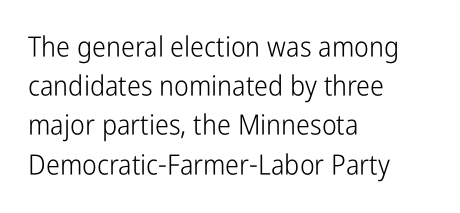
Nobody drew a line under any word here. You could not count columns in this text — the font is proportionally spaced. You can tell it's not italic because the verticals are truly vertical. The compositor pushed each line to the left boundary.
